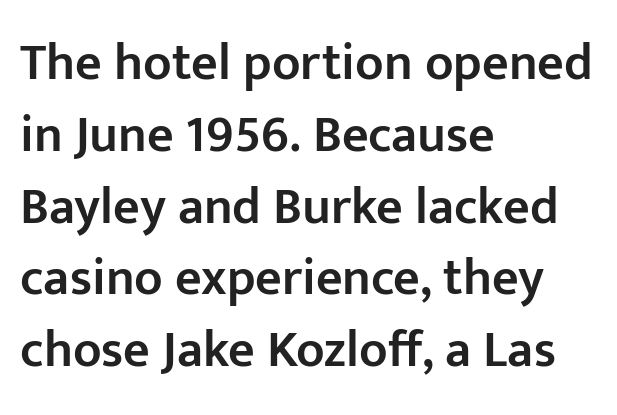
This sample keeps an unexceptional amount of space between lines. Short note: letters normally spaced. The rendering uses natural spacing where letterforms have individual widths. If you drew a line through each stem, it would be perfectly vertical.
